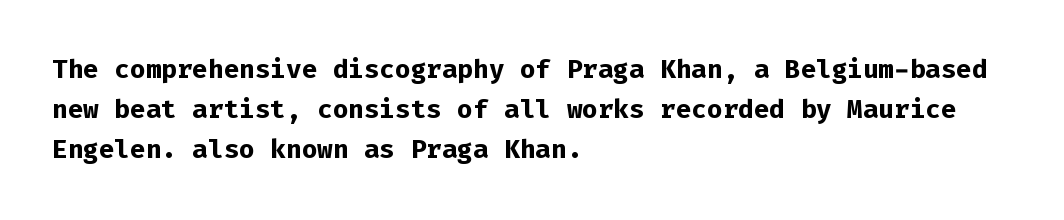
The image shows 26 px bold type, upright; set left-aligned, normal line spacing (1.54x), normal letter spacing, not underlined.
